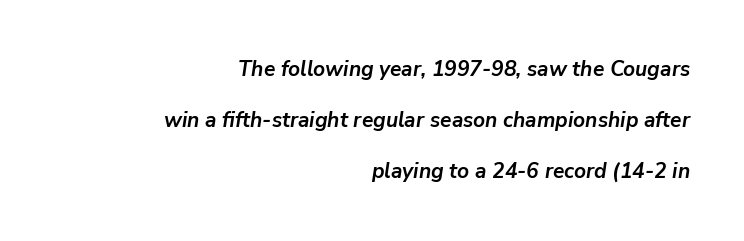
The rendering applies a slant to the glyphs. Descenders hang freely into open space. Leading is clearly above the norm, producing a sparse column. The typesetting leans heavy: a genuine bold.
